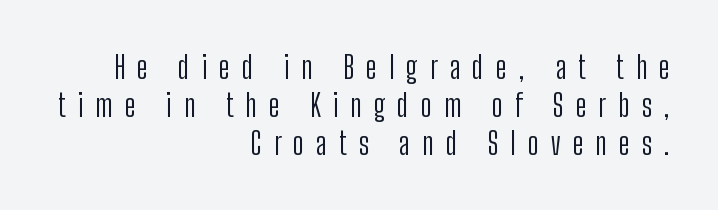
{"serif": "no", "italic": "no", "bold": "no", "weight": "light", "width": "condensed", "stroke_contrast": "low", "x_height": "medium", "monospaced": "no", "underline": "no", "align": "right", "line_spacing_ratio": 1.22, "letter_spacing": "wide", "letter_spacing_em": 0.39, "glyph_px": 31}
